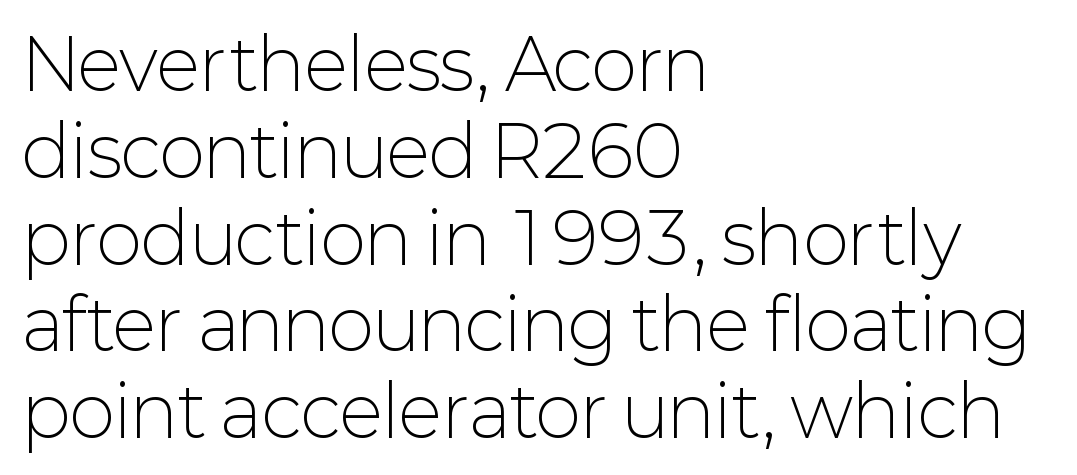
Q: Is the text bold? A: No.
Q: Is the text italic (slanted)? A: No, it is upright.
Q: Is the typeface a serif or a sans-serif typeface? A: Sans-serif.
Q: Is the text underlined? A: No.
Q: How is the paragraph aligned? A: Left-aligned.
Q: Is the spacing between letters normal or unusually wide? A: Normal.
Q: Width (condensed, normal, or wide)? A: Normal.
Q: Stroke contrast? A: Low.
Q: x-height? A: Medium.
Q: Monospaced? A: No.
